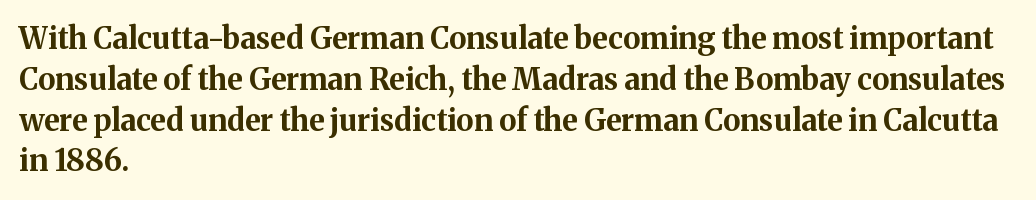
{"serif": "yes", "italic": "no", "bold": "yes", "weight": "bold", "width": "normal", "stroke_contrast": "medium", "x_height": "medium", "monospaced": "no", "underline": "no", "align": "left", "line_spacing": "normal", "line_spacing_ratio": 1.36, "letter_spacing": "normal", "letter_spacing_em": 0.0, "glyph_px": 30}
